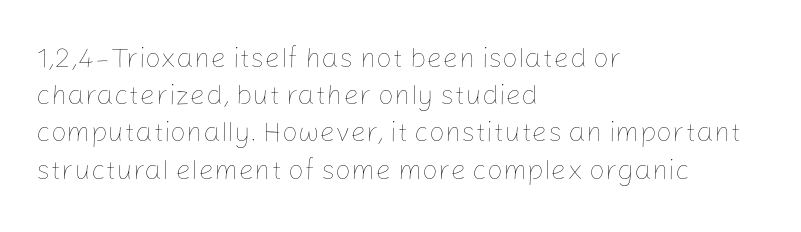
The image shows 28 px thin type, upright; set left-aligned, normal line spacing (1.33x), normal letter spacing, not underlined; low stroke contrast and a medium x-height.
